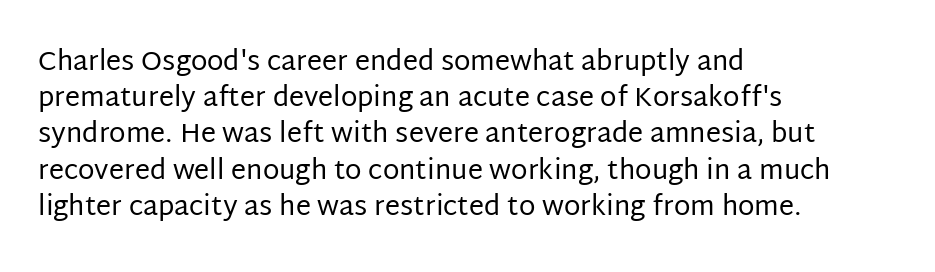
Q: Is the text bold? A: No.
Q: Is the text italic (slanted)? A: No, it is upright.
Q: Is the text underlined? A: No.
Q: How is the paragraph aligned? A: Left-aligned.
Q: Is the spacing between letters normal or unusually wide? A: Normal.
Q: Is the spacing between lines tight, normal or loose? A: Normal.
